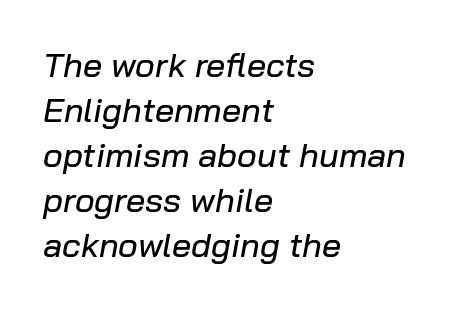
Q: Is the text italic (slanted)? A: Yes, it leans right by about 10 degrees.
Q: Is the text underlined? A: No.
Q: How is the paragraph aligned? A: Left-aligned.
Q: Is the spacing between letters normal or unusually wide? A: Normal.
Q: Is the spacing between lines tight, normal or loose? A: Normal.
Q: Width (condensed, normal, or wide)? A: Normal.
Q: Stroke contrast? A: Low.
Q: x-height? A: Medium.
Q: Monospaced? A: No.
